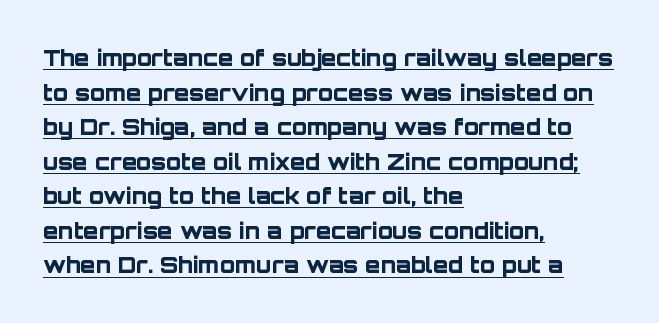
Q: Is the text bold? A: Yes.
Q: Is the text italic (slanted)? A: No, it is upright.
Q: Is the text underlined? A: Yes.
Q: How is the paragraph aligned? A: Left-aligned.
Q: Is the spacing between letters normal or unusually wide? A: Normal.
Q: Is the spacing between lines tight, normal or loose? A: Normal.
